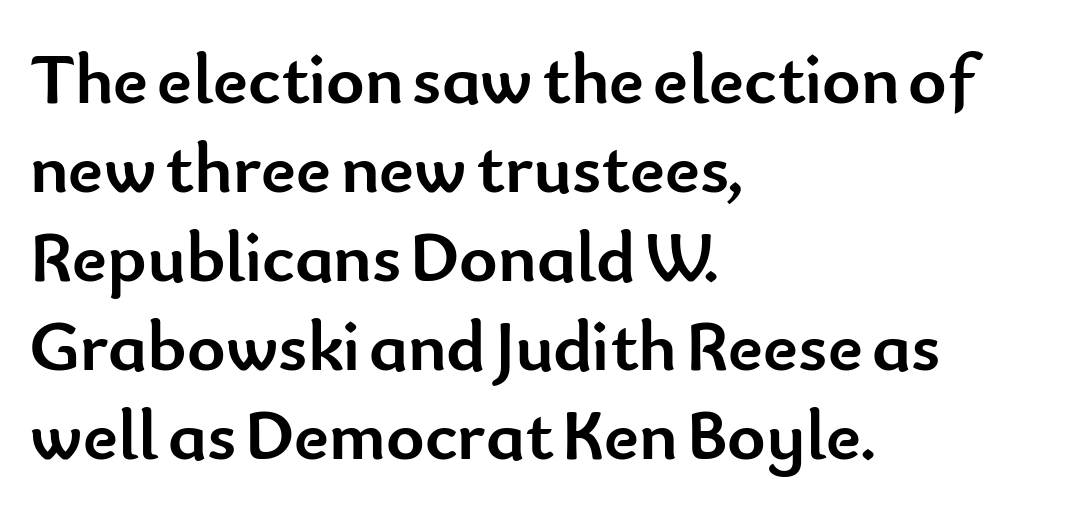
{"serif": "no", "italic": "no", "bold": "yes", "weight": "semibold", "width": "normal", "stroke_contrast": "low", "x_height": "small", "monospaced": "no", "underline": "no", "align": "left", "line_spacing_ratio": 1.22, "letter_spacing": "normal", "letter_spacing_em": 0.0, "glyph_px": 73}
